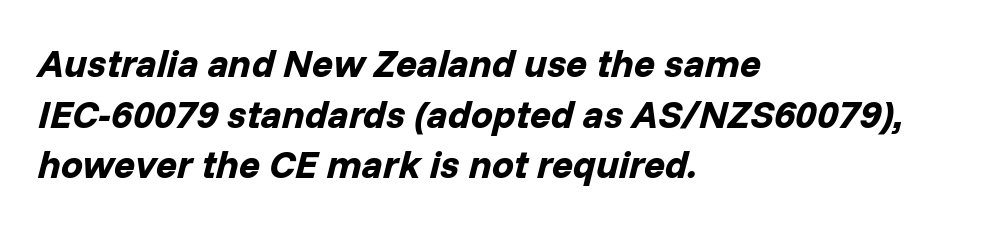
The image shows 39 px bold type, italic (leaning right); set left-aligned, normal line spacing (1.3x), normal letter spacing, not underlined; low stroke contrast and a medium x-height.
